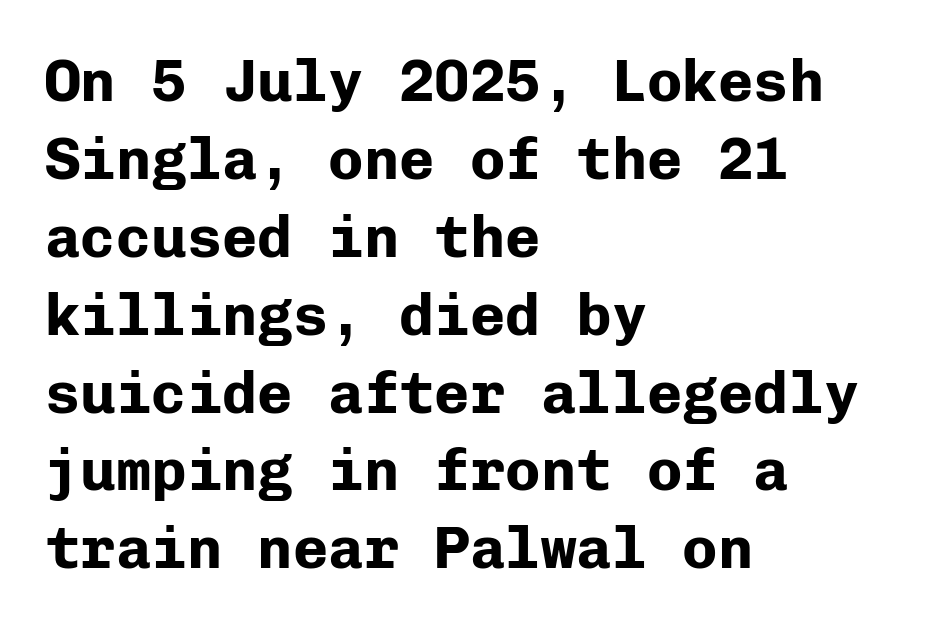
The image shows 59 px bold sans-serif type, upright, monospaced; set left-aligned, normal line spacing (1.32x), normal letter spacing, not underlined; low stroke contrast and a medium x-height.
